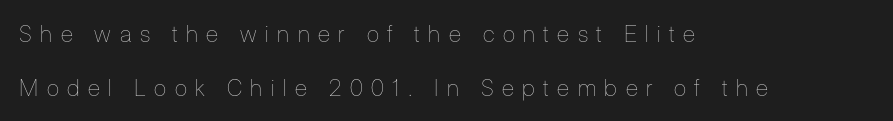
{"italic": "no", "bold": "no", "underline": "no", "align": "left", "line_spacing": "loose", "line_spacing_ratio": 2.33, "letter_spacing": "wide", "letter_spacing_em": 0.37, "glyph_px": 23}
